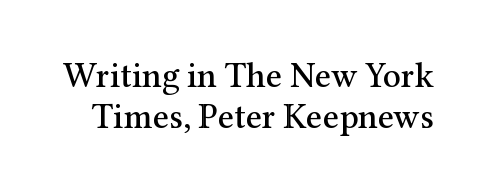
{"serif": "yes", "italic": "no", "width": "normal", "stroke_contrast": "medium", "x_height": "medium", "monospaced": "no", "underline": "no", "line_spacing_ratio": 1.17, "letter_spacing": "normal", "letter_spacing_em": 0.0, "glyph_px": 35}
